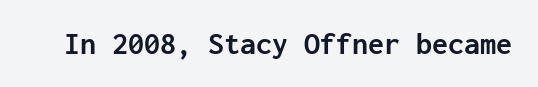
Q: Is the text bold? A: Yes.
Q: Is the text italic (slanted)? A: No, it is upright.
Q: Is the typeface a serif or a sans-serif typeface? A: Sans-serif.
Q: Is the text underlined? A: No.
Q: Is the spacing between letters normal or unusually wide? A: Normal.
Q: Width (condensed, normal, or wide)? A: Normal.
Q: Stroke contrast? A: Low.
Q: x-height? A: Medium.
Q: Monospaced? A: Yes.
